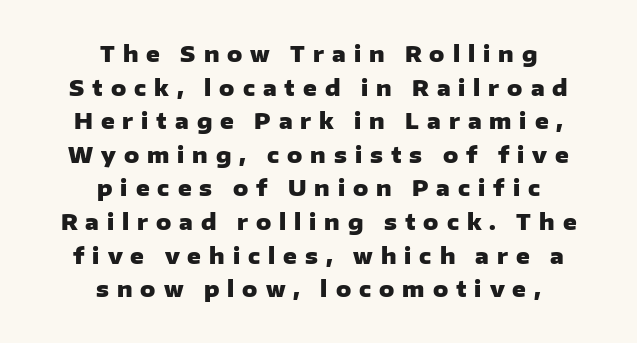
Each new line begins a customary step beneath the previous one. No italicization has been applied; the sample stays upright. The area under the type is left untouched. This is heavy type, rendered in bold. Horizontal alignment here is central, giving a formal, balanced look. Characters follow at a spacing far wider than the type designer built in.
